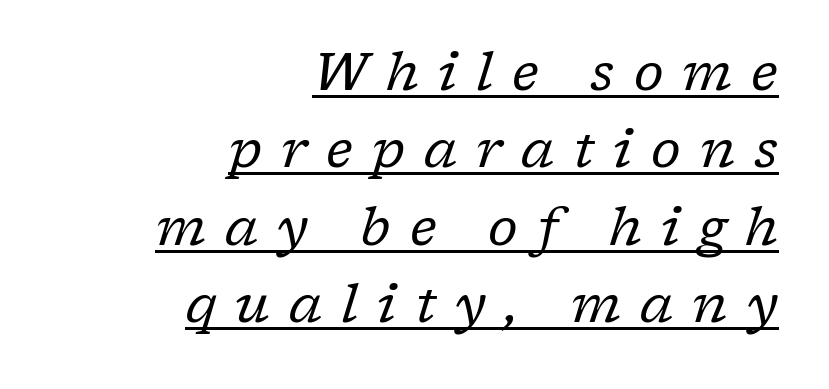
The image shows 53 px regular-weight serif type, italic (leaning right); set right-aligned, normal line spacing (1.46x), unusually wide letter spacing (+0.36 em), underlined; low stroke contrast and a medium x-height.
